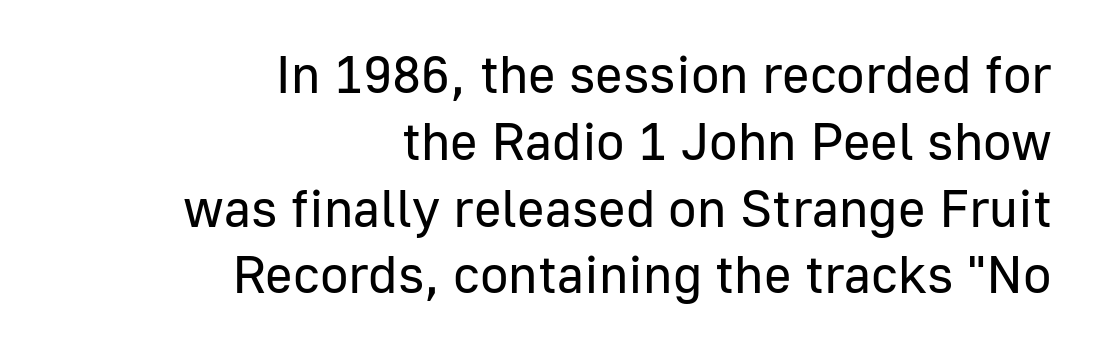
Is this a fixed-width face? No — the glyphs have proportional, varying widths. One glance says typical: line gaps are just what's usual. Nobody drew a line under any word here. Serifs: no, the terminals of the letterforms are clean. You could call the tracking neutral — neither tight nor loose. This is roman type, the default non-slanted kind.
